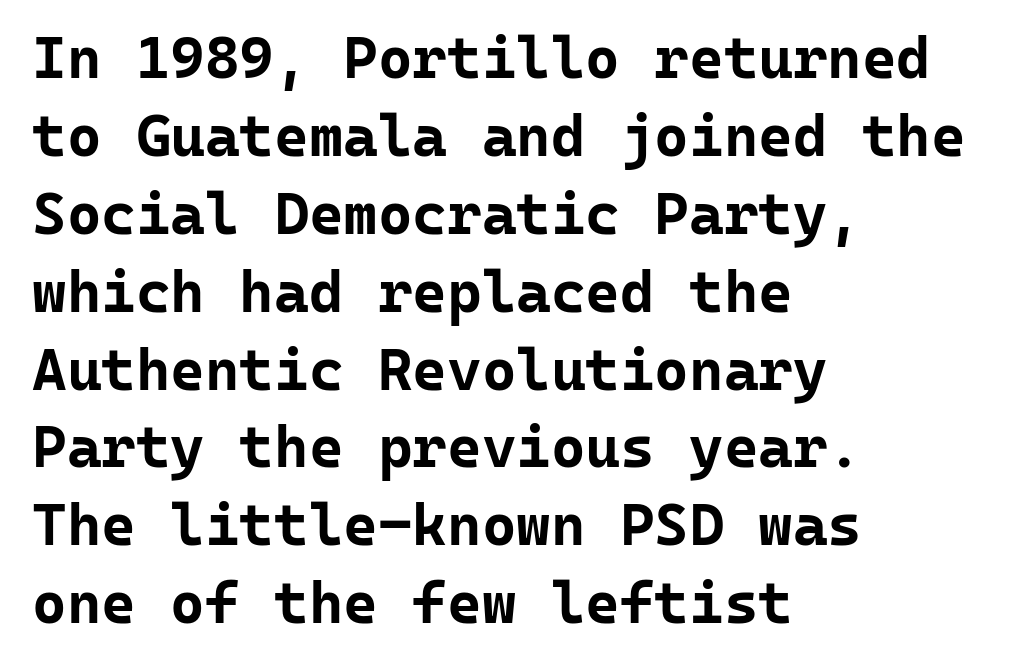
Q: Is the text bold? A: Yes.
Q: Is the text italic (slanted)? A: No, it is upright.
Q: Is the typeface a serif or a sans-serif typeface? A: Sans-serif.
Q: Is the text underlined? A: No.
Q: How is the paragraph aligned? A: Left-aligned.
Q: Is the spacing between letters normal or unusually wide? A: Normal.
Q: Is the spacing between lines tight, normal or loose? A: Normal.
Q: Width (condensed, normal, or wide)? A: Normal.
Q: Stroke contrast? A: Low.
Q: x-height? A: Medium.
Q: Monospaced? A: Yes.
